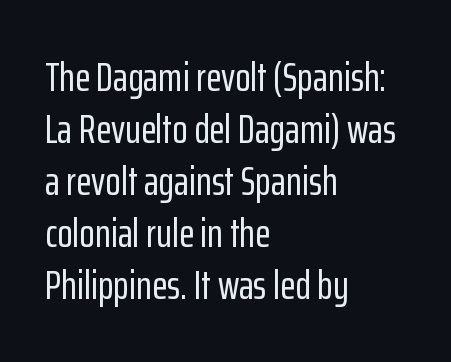
Q: Is the text italic (slanted)? A: No, it is upright.
Q: Is the typeface a serif or a sans-serif typeface? A: Sans-serif.
Q: Is the text underlined? A: No.
Q: How is the paragraph aligned? A: Left-aligned.
Q: Is the spacing between letters normal or unusually wide? A: Normal.
Q: Is the spacing between lines tight, normal or loose? A: Normal.
Q: Width (condensed, normal, or wide)? A: Condensed.
Q: Stroke contrast? A: Low.
Q: x-height? A: Medium.
Q: Monospaced? A: No.
